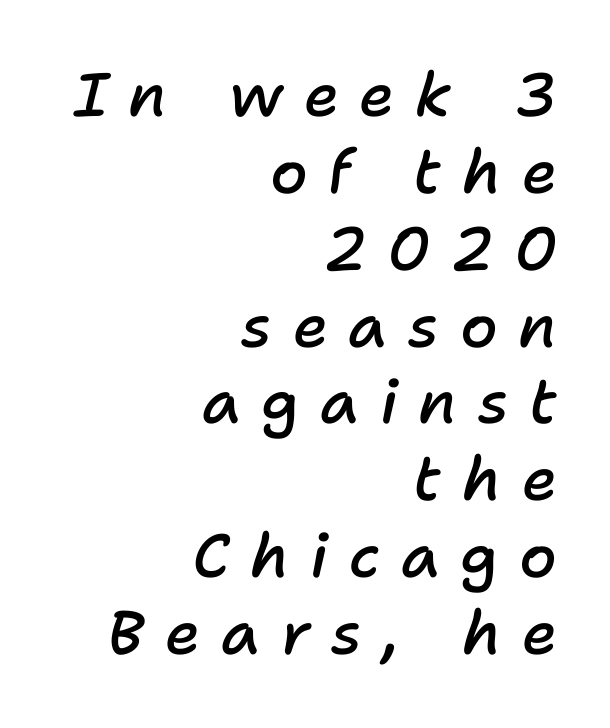
Q: Is the text bold? A: Semi-bold.
Q: Is the text italic (slanted)? A: Yes, it leans right by about 11 degrees.
Q: Is the text underlined? A: No.
Q: How is the paragraph aligned? A: Right-aligned.
Q: Is the spacing between letters normal or unusually wide? A: Unusually wide.
Q: Is the spacing between lines tight, normal or loose? A: Normal.
Q: Width (condensed, normal, or wide)? A: Normal.
Q: Stroke contrast? A: Low.
Q: x-height? A: Medium.
Q: Monospaced? A: No.
